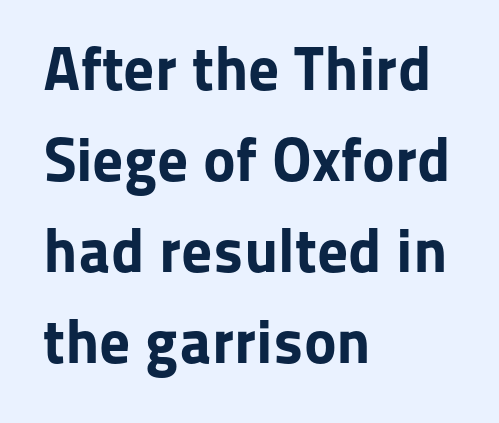
{"serif": "no", "italic": "no", "bold": "yes", "weight": "bold", "width": "normal", "stroke_contrast": "low", "x_height": "medium", "monospaced": "no", "underline": "no", "align": "left", "line_spacing": "normal", "line_spacing_ratio": 1.47, "letter_spacing": "normal", "letter_spacing_em": 0.0, "glyph_px": 62}
